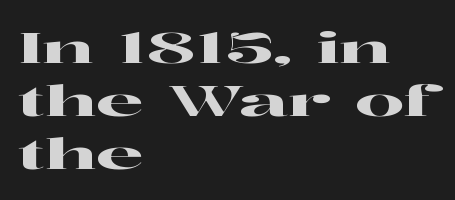
Compared with typical body copy, the letter spacing here is the same. Observe the serifs anchoring each vertical stroke in this sample. Just letters on the line, the space beneath them empty. Casual observation: everything's shoved over to the left.
